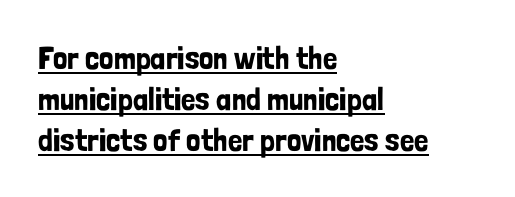
Classification — sans serif. Underline: present. Ordinary non-slanted type is in use. In CSS terms this would be text-align: left. Reading down the column, the eye jumps a familiar distance to each next line.
